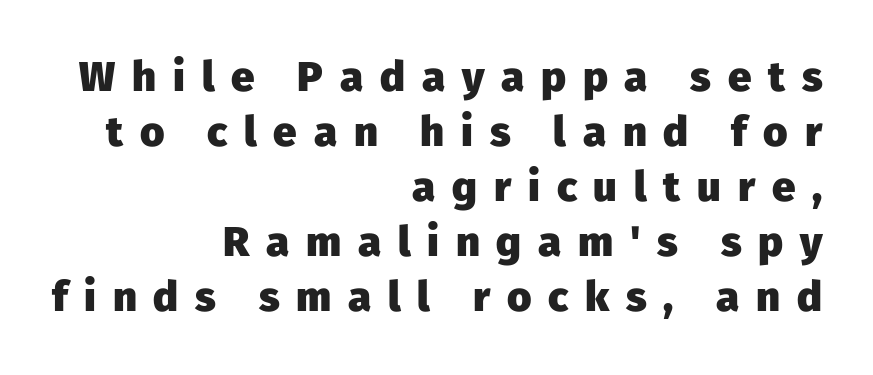
The designer went with a sans here, leaving each stem footless. I'd describe the lettering as bold — thick and assertive. The type is letterspaced generously, with wide tracking. This is the regular roman posture of the typeface. Spacing verdict: proportional, widths tailored to each character. Whoever set this chose a conventional vertical rhythm.
